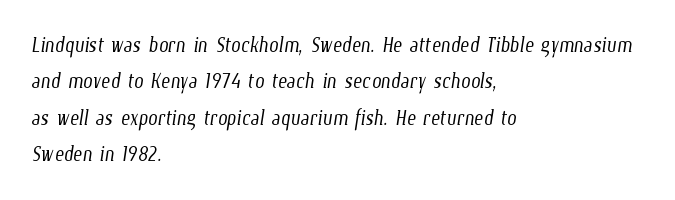
In terms of leading, this rendering sits right in the middle. This rendering features lettering with no underline. Is this a heavy cut? Hardly; it is regular or lighter. Tracking value appears to be zero — textbook default spacing. Left-aligned paragraph, ragged on the right.
